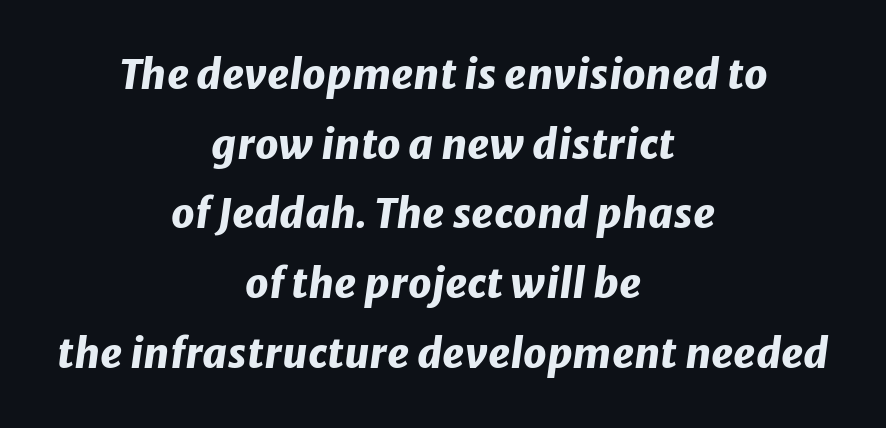
This rendering leaves character spacing at its baseline value. This rendering uses center alignment, leaving both contours irregular but symmetric. Spacing verdict: proportional, widths tailored to each character. Baseline-to-baseline distance is the conventional proportion of letter height. The whole block is typeset with a tilt. Typesetter's note: full bold, strokes at maximum text heaviness.
